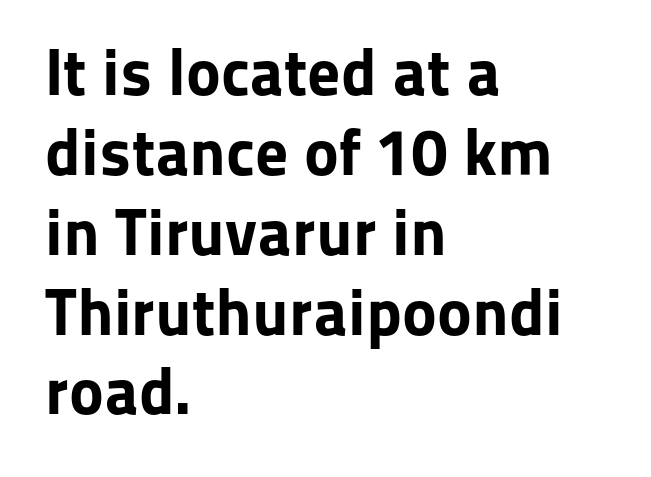
The letters carry no serifs — their stems end cleanly without finishing strokes. This rendering leaves character spacing at its baseline value. Unlike italic type, these characters show no tilt at all. The ragged edge is on the right, which tells us the setting is flush left. Summary of weight: heavy, a full bold. Each letter keeps its own natural width here, so spacing adapts to shape.
